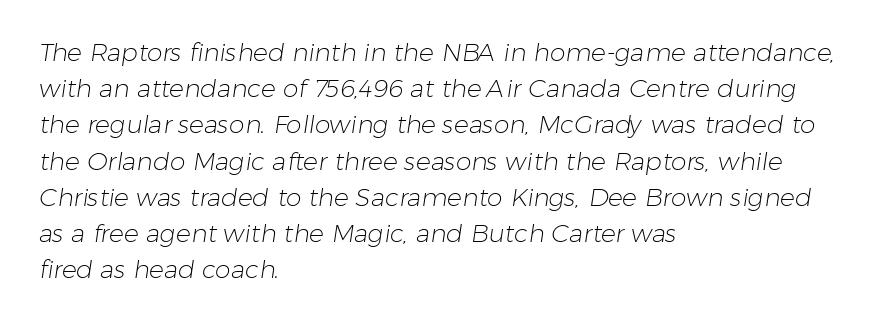
Q: Is the text bold? A: No.
Q: Is the text underlined? A: No.
Q: How is the paragraph aligned? A: Left-aligned.
Q: Is the spacing between letters normal or unusually wide? A: Normal.
Q: Is the spacing between lines tight, normal or loose? A: Normal.
